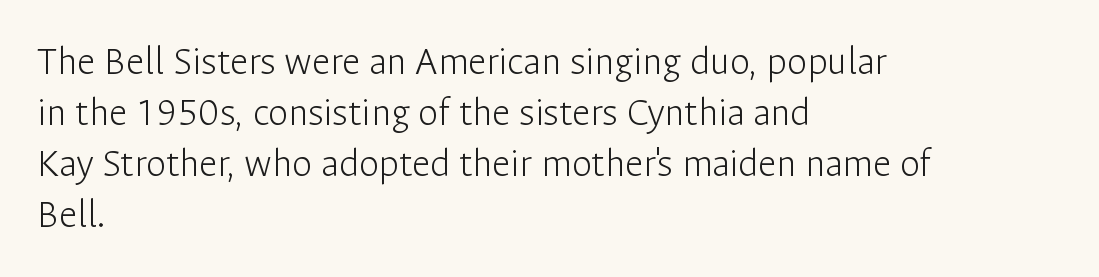
A sans-serif font was chosen for this passage. The line texture is even and compact thanks to regular tracking. Does the lettering tilt? It doesn't — this is upright. If you drew a ruler down the left edge, every line would touch it. Has an underline been added? It has not. The passage shown is not bold in any degree.
